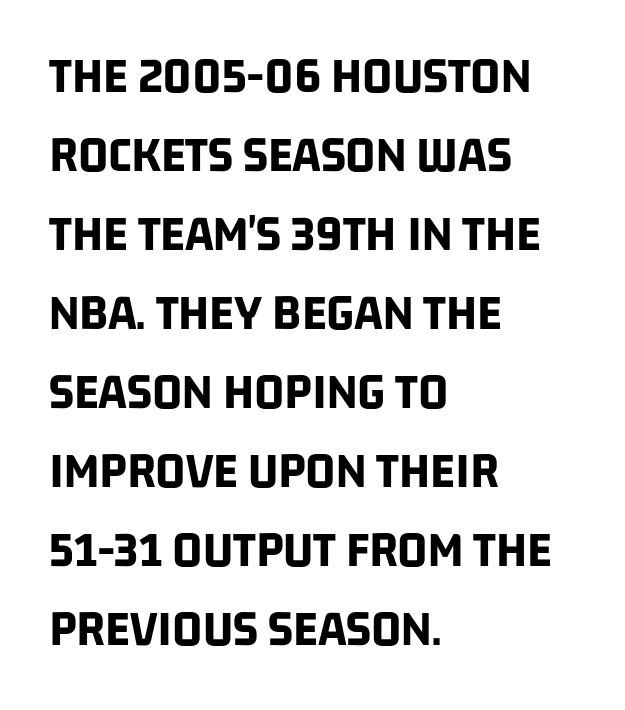
Q: Is the text bold? A: Yes.
Q: Is the typeface a serif or a sans-serif typeface? A: Sans-serif.
Q: Is the text underlined? A: No.
Q: How is the paragraph aligned? A: Left-aligned.
Q: Is the spacing between letters normal or unusually wide? A: Normal.
Q: Is the spacing between lines tight, normal or loose? A: Normal.
Q: Width (condensed, normal, or wide)? A: Condensed.
Q: Stroke contrast? A: Low.
Q: x-height? A: Large.
Q: Monospaced? A: No.
